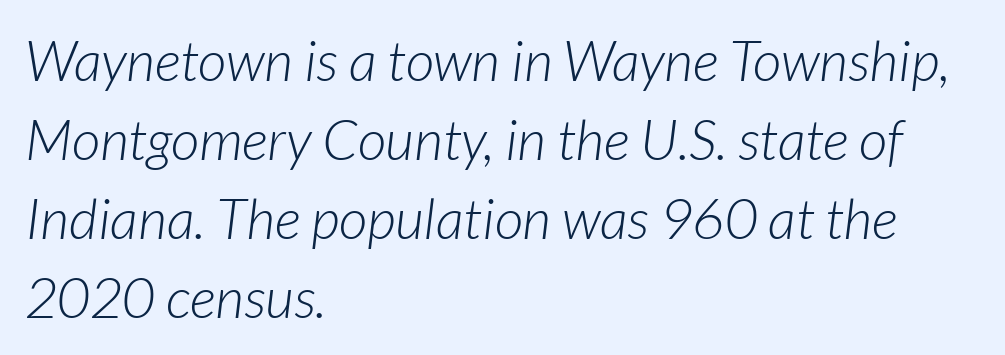
{"italic": "yes", "lean": "right", "slant_degrees": 7, "bold": "no", "weight": "light", "width": "normal", "stroke_contrast": "low", "x_height": "medium", "monospaced": "no", "underline": "no", "align": "left", "line_spacing": "normal", "line_spacing_ratio": 1.41, "letter_spacing": "normal", "letter_spacing_em": 0.0, "glyph_px": 56}
